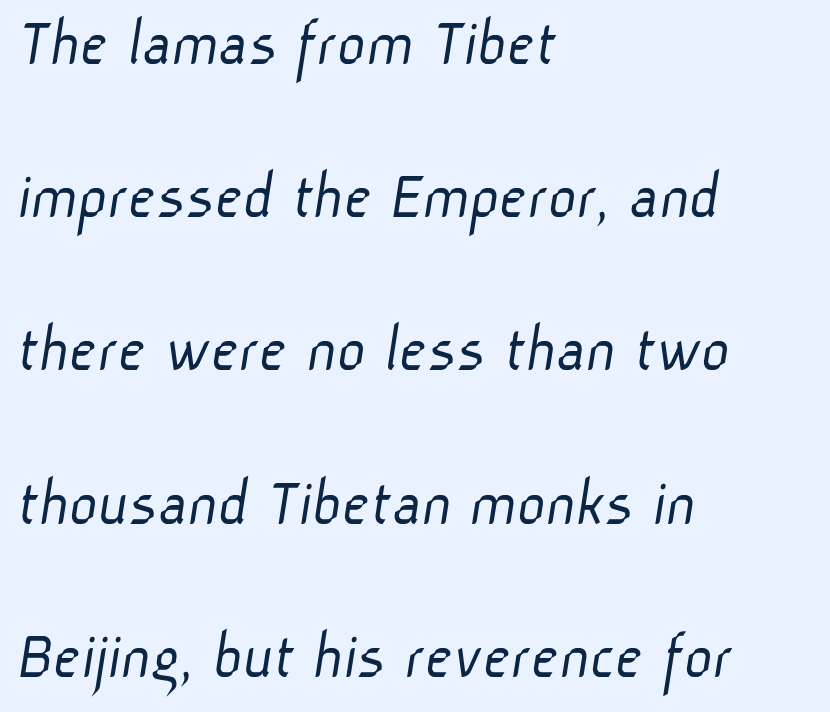
{"serif": "no", "bold": "no", "weight": "light", "width": "normal", "stroke_contrast": "low", "x_height": "medium", "monospaced": "no", "underline": "no", "align": "left", "line_spacing": "loose", "line_spacing_ratio": 2.22, "letter_spacing": "normal", "letter_spacing_em": 0.0, "glyph_px": 69}
